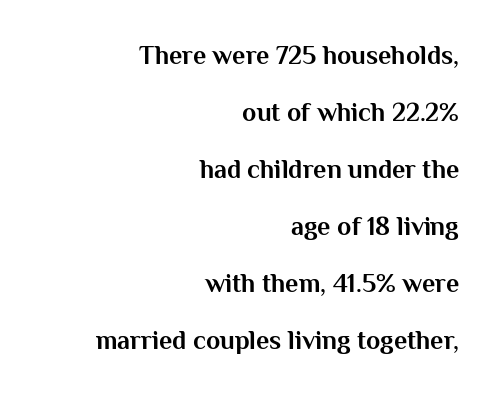
The image shows 26 px bold type, upright; set right-aligned, loose line spacing (2.19x), normal letter spacing, not underlined.
